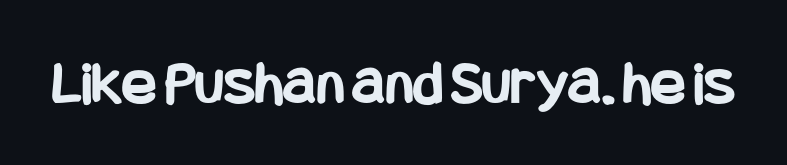
Standard letterfit; no display-style spreading of the glyphs. Stroke thickness is high; the sample reads as a true bold. The text was rendered using a sans face with plain stroke endings. The space directly below the letters is spotless.
